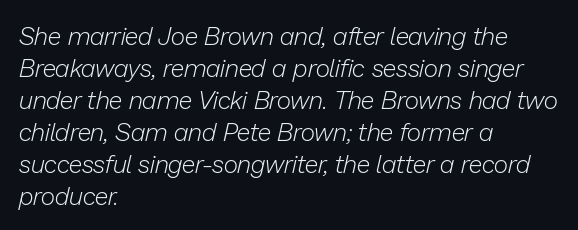
Q: Is the text bold? A: No.
Q: Is the text italic (slanted)? A: Yes, it leans right by about 13 degrees.
Q: Is the text underlined? A: No.
Q: How is the paragraph aligned? A: Left-aligned.
Q: Is the spacing between letters normal or unusually wide? A: Normal.
Q: Is the spacing between lines tight, normal or loose? A: Normal.
